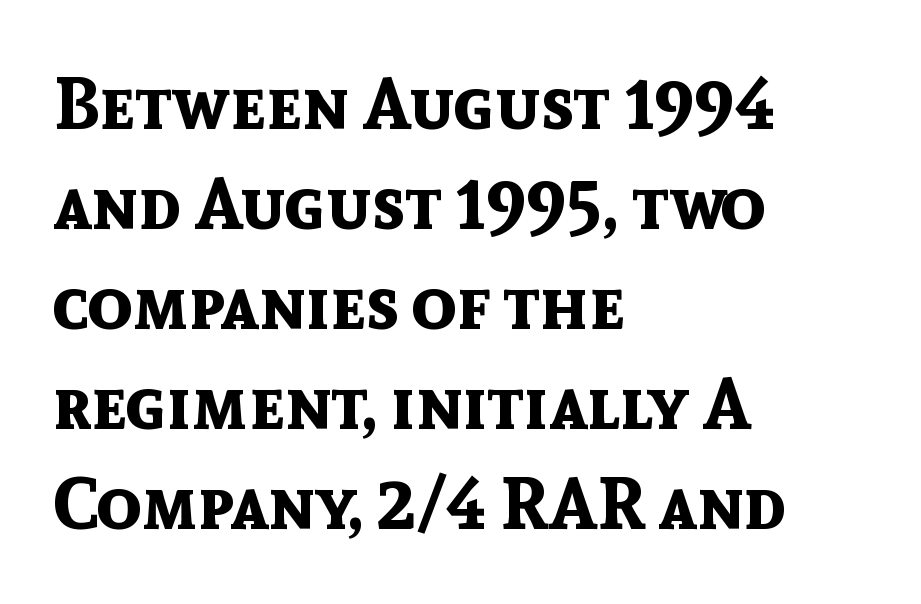
Q: Is the text bold? A: Yes.
Q: Is the text italic (slanted)? A: No, it is upright.
Q: Is the typeface a serif or a sans-serif typeface? A: Sans-serif.
Q: Is the text underlined? A: No.
Q: How is the paragraph aligned? A: Left-aligned.
Q: Is the spacing between letters normal or unusually wide? A: Normal.
Q: Is the spacing between lines tight, normal or loose? A: Normal.
Q: Width (condensed, normal, or wide)? A: Normal.
Q: x-height? A: Medium.
Q: Monospaced? A: No.
